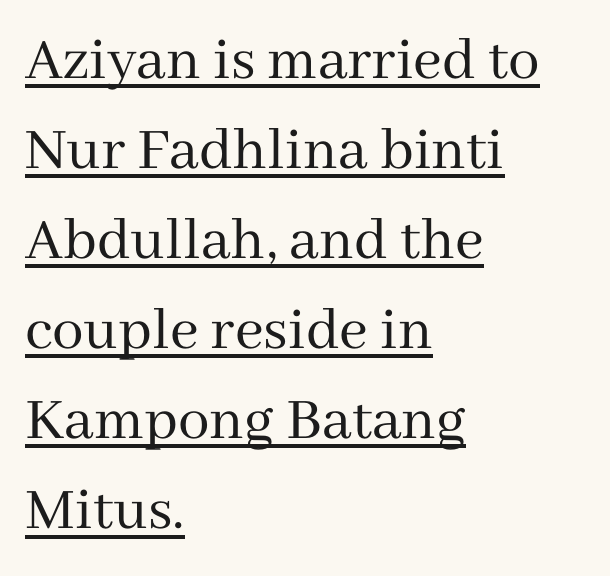
The image shows 63 px regular-weight serif type, upright; set left-aligned, normal line spacing (1.43x), normal letter spacing, underlined; medium stroke contrast and a medium x-height.
